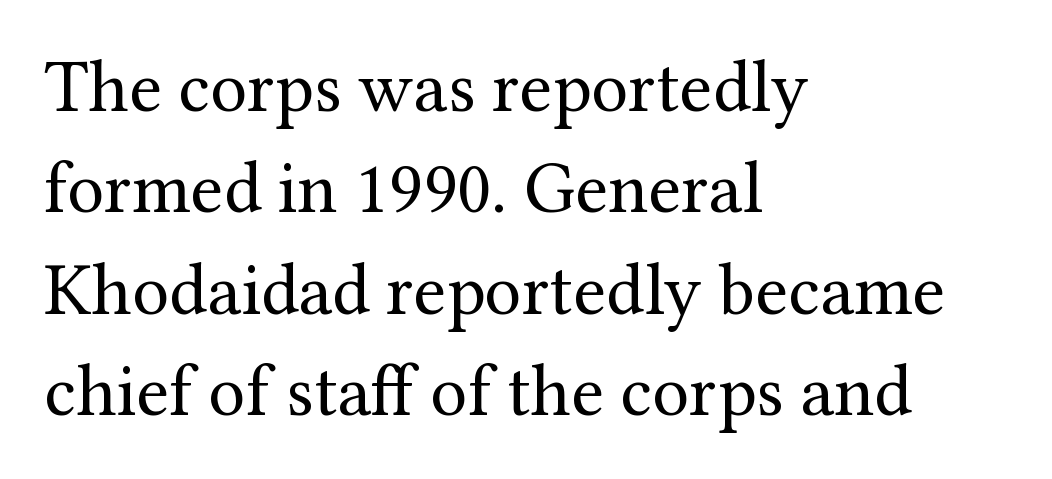
The image shows 74 px regular-weight serif type, upright; set left-aligned, normal line spacing (1.37x), normal letter spacing, not underlined; medium stroke contrast and a medium x-height.
